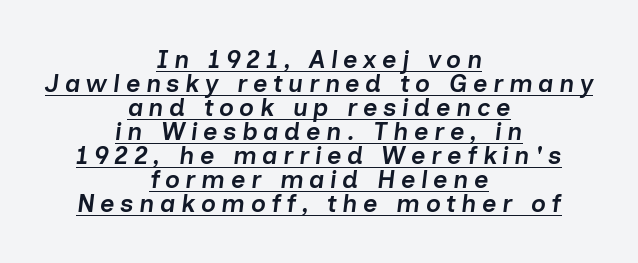
Here the glyphs are tracked loosely, breaking word shapes into spaced letters. Emphasis is given by a line drawn under the lettering. Set as a demibold, roughly 600 on the weight scale. Italic? Definitely — the glyphs are oblique. Reading down the column, the eye jumps only a short way to each next line. The compositor balanced each line on the midline.
